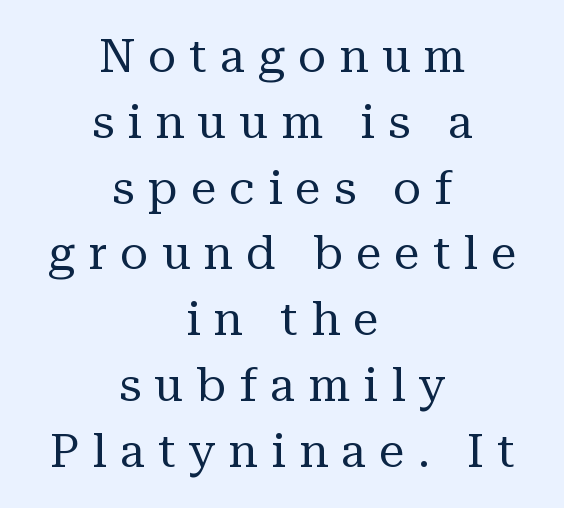
{"serif": "yes", "italic": "no", "bold": "no", "weight": "regular", "width": "normal", "stroke_contrast": "medium", "x_height": "medium", "monospaced": "no", "underline": "no", "align": "center", "line_spacing": "normal", "line_spacing_ratio": 1.43, "letter_spacing": "wide", "letter_spacing_em": 0.29, "glyph_px": 46}
